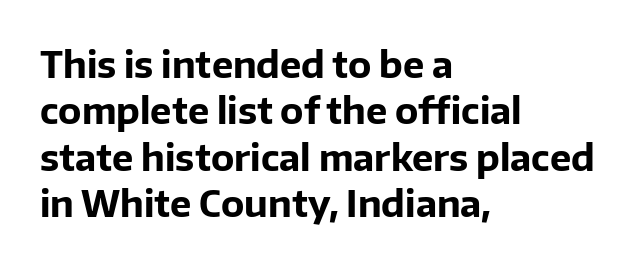
Observe the ordinary spacing: letters are neighbours, not strangers. Is there much room between lines? A standard amount, neither cramped nor airy. Do the letters lean? They stand straight. Only glyphs here, with clear space below each row. The lines in this sample share a left origin and differ only in where they stop. Letterform terminals end flat and unadorned throughout the passage.
